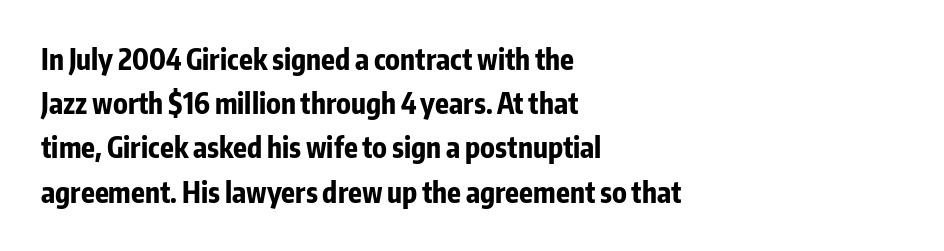
Q: Is the text bold? A: Yes.
Q: Is the text italic (slanted)? A: No, it is upright.
Q: Is the typeface a serif or a sans-serif typeface? A: Sans-serif.
Q: Is the text underlined? A: No.
Q: How is the paragraph aligned? A: Left-aligned.
Q: Is the spacing between letters normal or unusually wide? A: Normal.
Q: Is the spacing between lines tight, normal or loose? A: Normal.
Q: Width (condensed, normal, or wide)? A: Condensed.
Q: Stroke contrast? A: Low.
Q: x-height? A: Medium.
Q: Monospaced? A: No.
